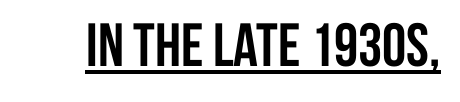
The image shows 61 px semibold, condensed sans-serif type, upright; set normal letter spacing, underlined; low stroke contrast and a large x-height.
